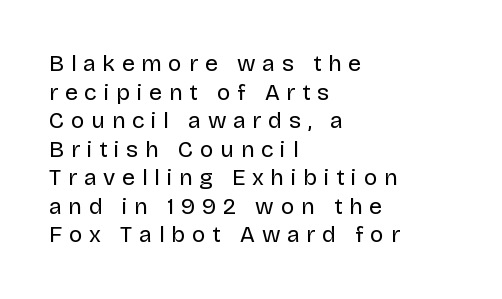
The image shows 23 px text type, upright; set left-aligned, line spacing 1.24x, unusually wide letter spacing (+0.29 em), not underlined.
